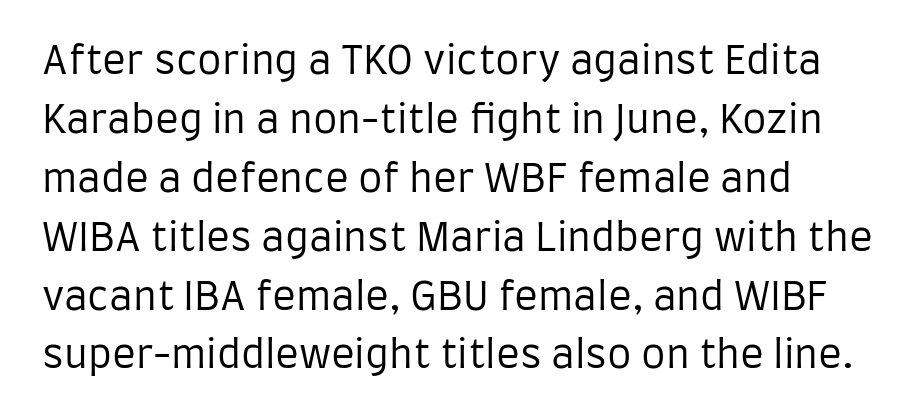
The image shows 39 px regular-weight, condensed sans-serif type, upright; set left-aligned, normal line spacing (1.51x), normal letter spacing, not underlined; low stroke contrast and a large x-height.
